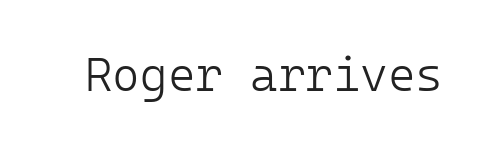
Q: Is the text bold? A: No.
Q: Is the text italic (slanted)? A: No, it is upright.
Q: Is the typeface a serif or a sans-serif typeface? A: Sans-serif.
Q: Is the text underlined? A: No.
Q: Is the spacing between letters normal or unusually wide? A: Normal.
Q: Width (condensed, normal, or wide)? A: Normal.
Q: Stroke contrast? A: Low.
Q: x-height? A: Medium.
Q: Monospaced? A: Yes.
